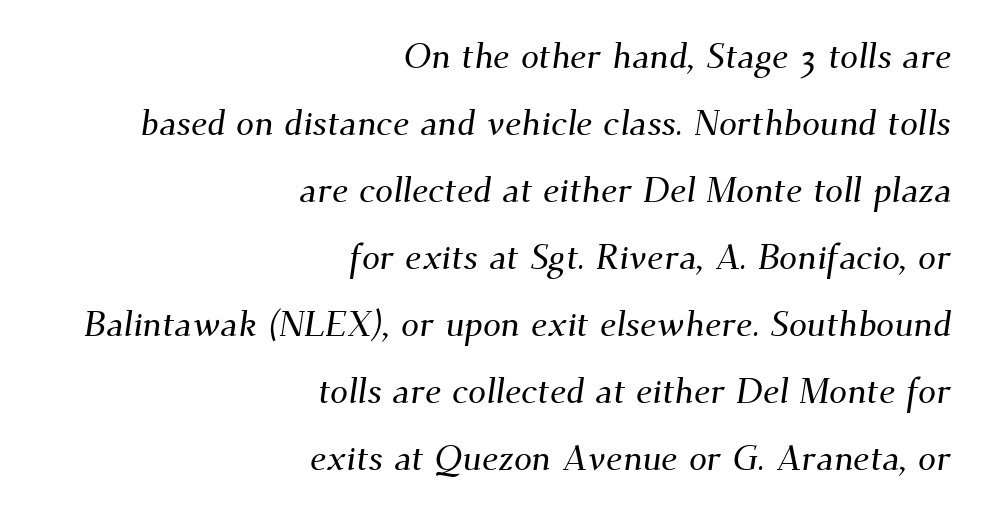
The image shows 36 px serif type; set right-aligned, line spacing 1.86x, normal letter spacing, not underlined; medium stroke contrast and a small x-height.
